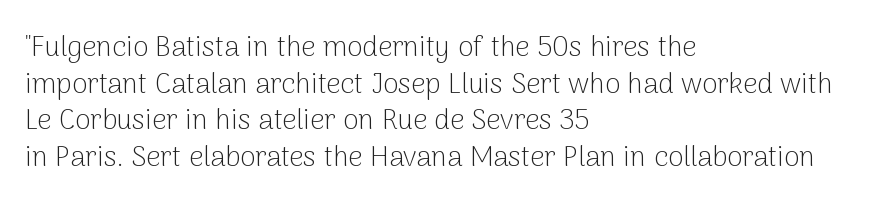
Q: Is the text bold? A: No.
Q: Is the text italic (slanted)? A: No, it is upright.
Q: Is the typeface a serif or a sans-serif typeface? A: Sans-serif.
Q: Is the text underlined? A: No.
Q: How is the paragraph aligned? A: Left-aligned.
Q: Is the spacing between letters normal or unusually wide? A: Normal.
Q: Is the spacing between lines tight, normal or loose? A: Normal.
Q: Width (condensed, normal, or wide)? A: Normal.
Q: Stroke contrast? A: Low.
Q: x-height? A: Medium.
Q: Monospaced? A: No.
